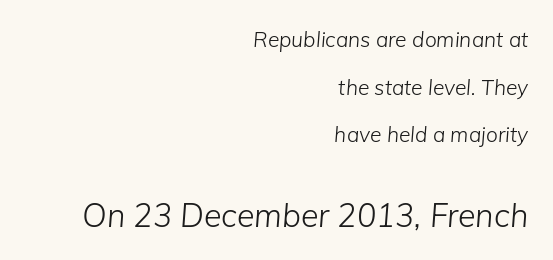
{"italic": "yes", "lean": "right", "slant_degrees": 5, "bold": "no", "weight": "light", "width": "normal", "stroke_contrast": "low", "x_height": "medium", "monospaced": "no", "underline": "no", "align": "right", "line_spacing": "loose", "line_spacing_ratio": 2.27, "letter_spacing": "normal", "letter_spacing_em": 0.0, "larger_block": "second", "size_ratio": 1.52, "glyph_px": 32}
